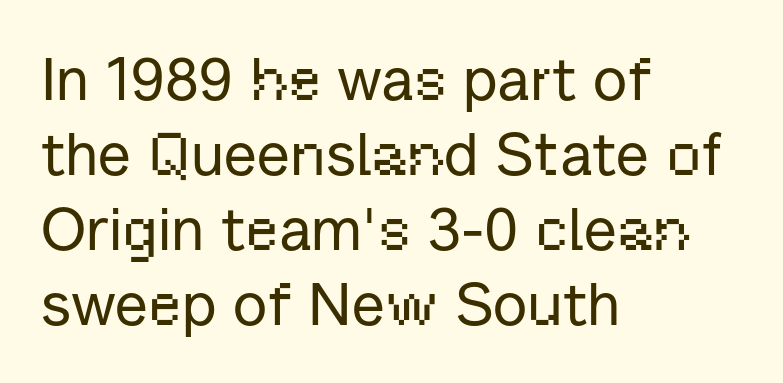
The image shows 60 px sans-serif type, upright; set left-aligned, normal line spacing (1.25x), normal letter spacing, not underlined; low stroke contrast and a medium x-height.
